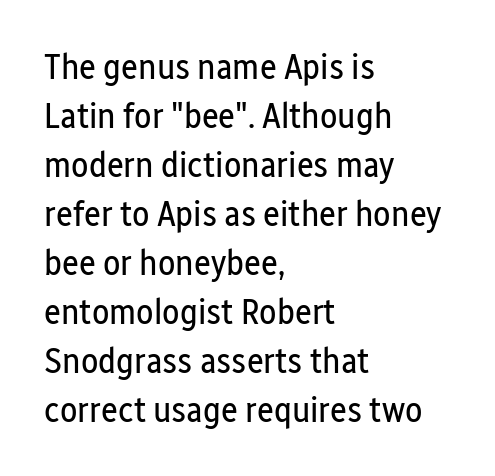
{"serif": "no", "italic": "no", "bold": "no", "weight": "regular", "width": "condensed", "stroke_contrast": "low", "x_height": "medium", "monospaced": "no", "underline": "no", "align": "left", "line_spacing": "normal", "line_spacing_ratio": 1.36, "letter_spacing": "normal", "letter_spacing_em": 0.0, "glyph_px": 36}
